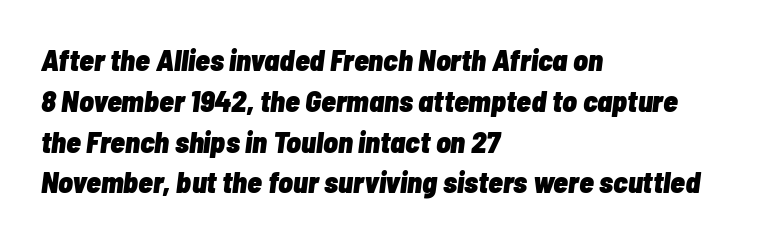
Q: Is the text bold? A: Yes.
Q: Is the text italic (slanted)? A: Yes, it leans right by about 7 degrees.
Q: Is the text underlined? A: No.
Q: How is the paragraph aligned? A: Left-aligned.
Q: Is the spacing between letters normal or unusually wide? A: Normal.
Q: Is the spacing between lines tight, normal or loose? A: Normal.
Q: Width (condensed, normal, or wide)? A: Condensed.
Q: Stroke contrast? A: Low.
Q: x-height? A: Medium.
Q: Monospaced? A: No.
